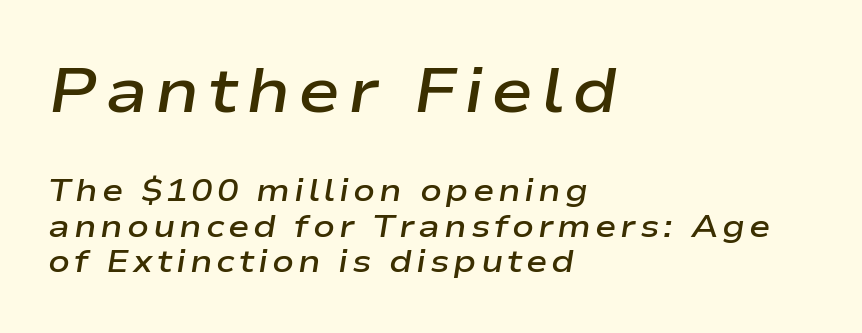
Successive baselines arrive quickly, one right under another. This sample has the flowing, uneven cadence of proportional lettering. One-word summary of the alignment: left. The whole block is typeset with a tilt. The designer gave the opening block more size than the closing block. Each row of text sits above clean, open space.
